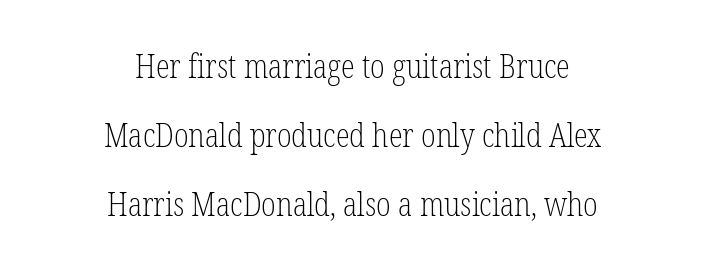
{"serif": "yes", "italic": "no", "bold": "no", "weight": "light", "width": "condensed", "stroke_contrast": "low", "x_height": "medium", "monospaced": "no", "underline": "no", "align": "center", "line_spacing": "loose", "line_spacing_ratio": 2.16, "letter_spacing": "normal", "letter_spacing_em": 0.0, "glyph_px": 32}
